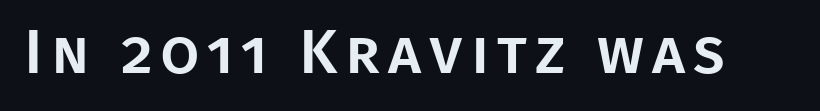
Q: Is the text italic (slanted)? A: No, it is upright.
Q: Is the typeface a serif or a sans-serif typeface? A: Sans-serif.
Q: Is the text underlined? A: No.
Q: Width (condensed, normal, or wide)? A: Normal.
Q: Stroke contrast? A: Low.
Q: x-height? A: Large.
Q: Monospaced? A: No.
